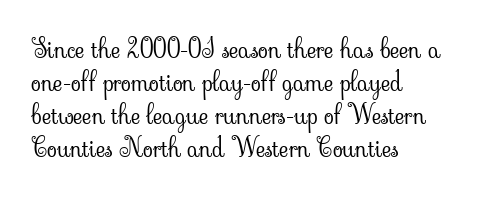
Q: Is the text bold? A: No.
Q: Is the text italic (slanted)? A: No, it is upright.
Q: Is the text underlined? A: No.
Q: How is the paragraph aligned? A: Left-aligned.
Q: Is the spacing between letters normal or unusually wide? A: Normal.
Q: Is the spacing between lines tight, normal or loose? A: Normal.
